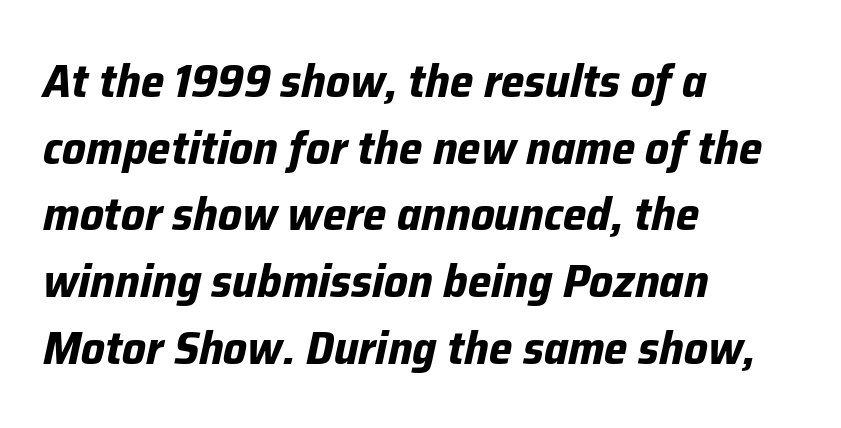
The image shows 47 px bold type, italic (leaning right); set left-aligned, normal line spacing (1.42x), normal letter spacing, not underlined; low stroke contrast and a medium x-height.
